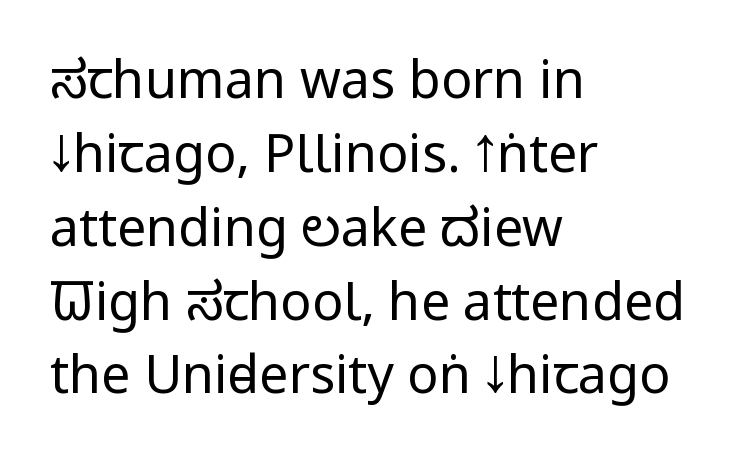
Looks like regular typesetting: each glyph gets only the width it needs. The paragraph has a hard left edge and a soft right edge. The characters are drawn with everyday or finer stroke widths. Lines of text with bare space underneath. Is the letter spacing exaggerated? No — it looks like the ordinary default.
